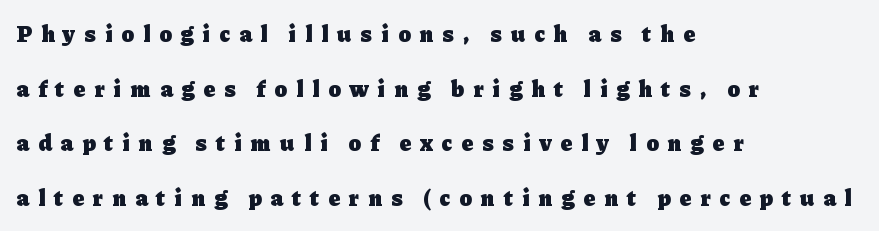
Q: Is the text bold? A: Yes.
Q: Is the text italic (slanted)? A: No, it is upright.
Q: Is the text underlined? A: No.
Q: How is the paragraph aligned? A: Left-aligned.
Q: Is the spacing between letters normal or unusually wide? A: Unusually wide.
Q: Is the spacing between lines tight, normal or loose? A: Loose.
